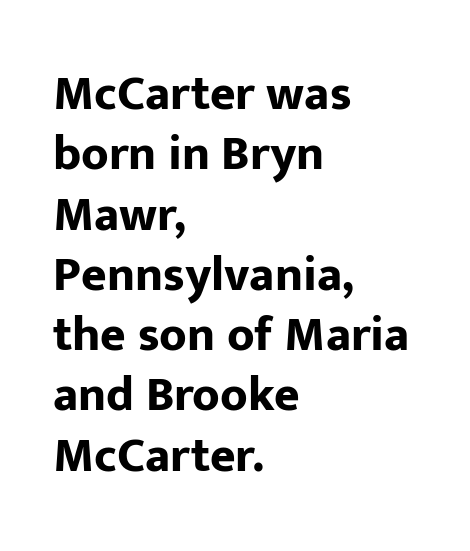
Quick note: underline off. The text was rendered using a sans face with plain stroke endings. Caption: bold face, heavy strokes. Inter-character spacing is left at the font's built-in metrics.
